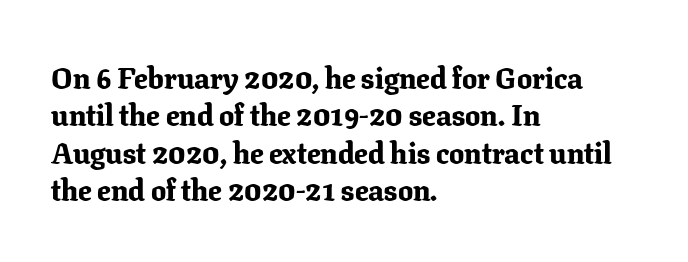
Think of a printed novel: that variable character pitch is what you see here. Typographically, this falls in the serif category. In terms of leading, this rendering sits right in the middle. The lettering holds an erect, upright posture throughout. The paragraph has a hard left edge and a soft right edge. Strokes here are thick enough to call this a true bold.
